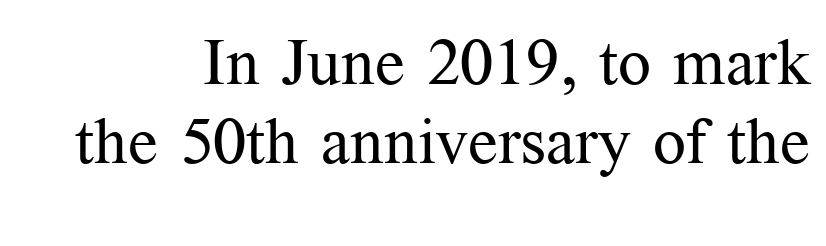
The image shows 65 px regular-weight serif type, upright; set right-aligned, line spacing 1.22x, normal letter spacing, not underlined; medium stroke contrast and a medium x-height.
